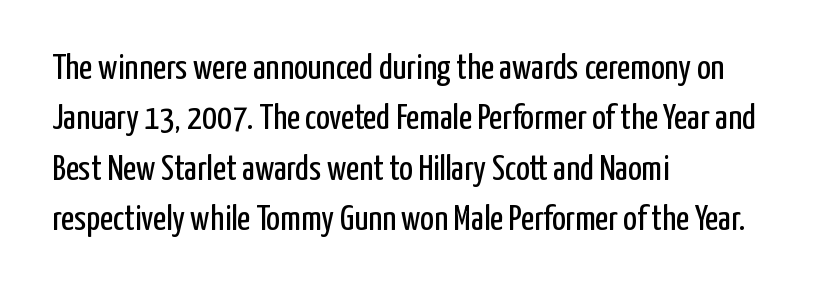
Heft: none added — not bold. Do the characters align in a grid? No, the font is proportional. Caption: standard tracking, unaltered. Font category for this specimen: sans-serif. One-word summary of the alignment: left. Letters rest on an invisible, unmarked baseline.
